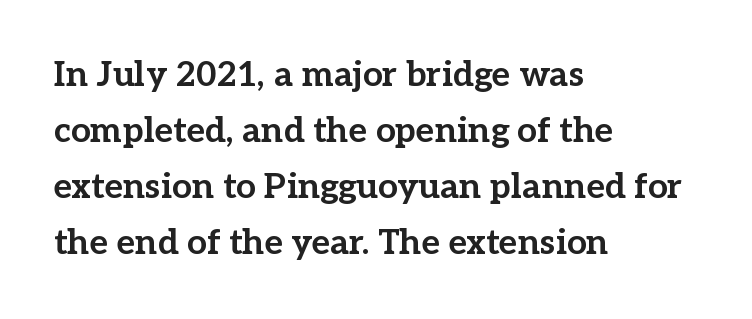
Q: Is the text bold? A: Yes.
Q: Is the text italic (slanted)? A: No, it is upright.
Q: Is the typeface a serif or a sans-serif typeface? A: Serif.
Q: Is the text underlined? A: No.
Q: How is the paragraph aligned? A: Left-aligned.
Q: Is the spacing between letters normal or unusually wide? A: Normal.
Q: Is the spacing between lines tight, normal or loose? A: Normal.
Q: Width (condensed, normal, or wide)? A: Normal.
Q: Stroke contrast? A: Low.
Q: x-height? A: Medium.
Q: Monospaced? A: No.
